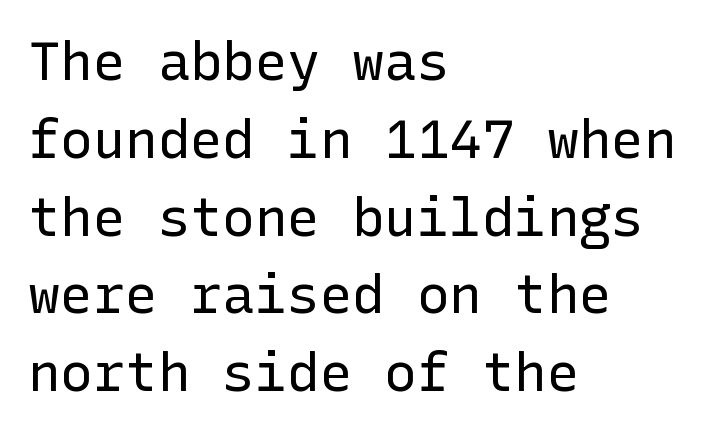
Q: Is the text bold? A: No.
Q: Is the text italic (slanted)? A: No, it is upright.
Q: Is the typeface a serif or a sans-serif typeface? A: Sans-serif.
Q: Is the text underlined? A: No.
Q: How is the paragraph aligned? A: Left-aligned.
Q: Is the spacing between letters normal or unusually wide? A: Normal.
Q: Is the spacing between lines tight, normal or loose? A: Normal.
Q: Width (condensed, normal, or wide)? A: Normal.
Q: Stroke contrast? A: Low.
Q: x-height? A: Medium.
